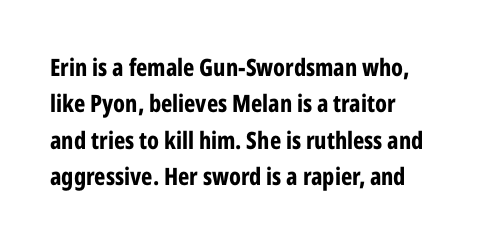
Q: Is the text bold? A: Yes.
Q: Is the text italic (slanted)? A: No, it is upright.
Q: Is the text underlined? A: No.
Q: Is the spacing between letters normal or unusually wide? A: Normal.
Q: Is the spacing between lines tight, normal or loose? A: Normal.
